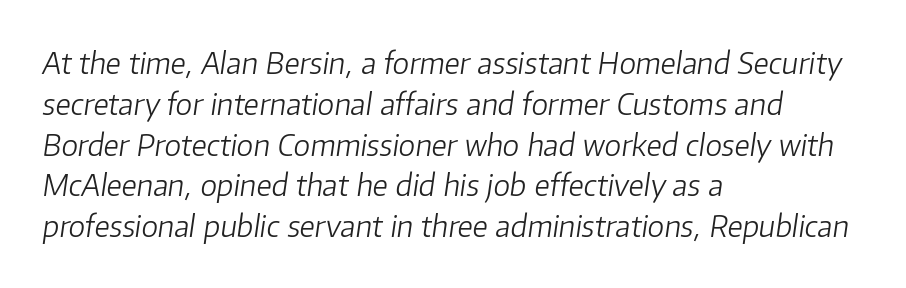
Style check: oblique. The rendering keeps characters at their native spacing. Honestly, there is no underline to notice here at all. Compared with a centered layout, this one pins lines to the left instead. The leading is moderate, giving the passage an even texture. The face used here is proportionally spaced, like ordinary book or web type.
